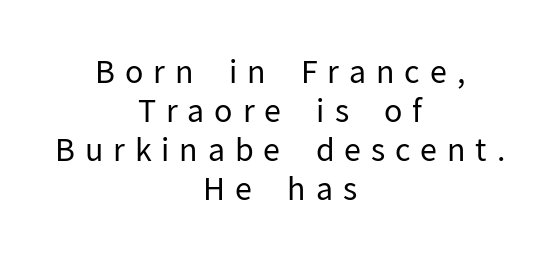
The image shows 31 px regular-weight sans-serif type, upright; set centered, normal line spacing (1.26x), unusually wide letter spacing (+0.32 em), not underlined; low stroke contrast and a medium x-height.
